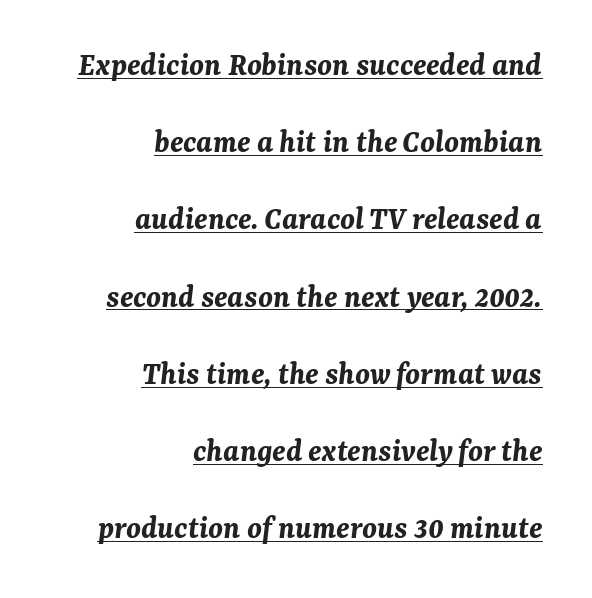
The passage shown leans; its letterforms are oblique. This sample trades compactness for vertical openness between lines. Caption: bold face, heavy strokes. Varying glyph widths throughout — classic text-font behaviour. Does extra space separate the letters? No, they use regular spacing.
